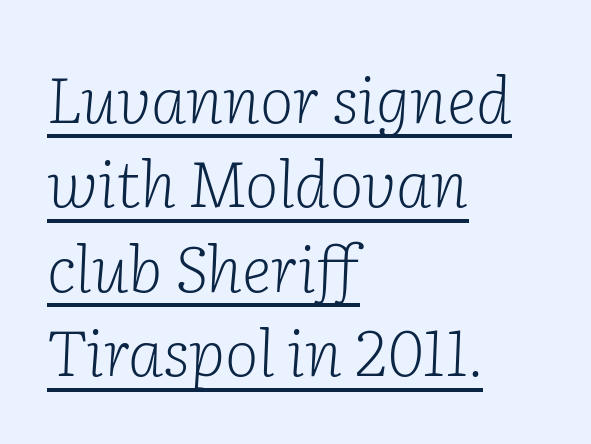
Characters follow at the spacing the type designer built in. Small tapered or slab feet sit at the stroke ends, so this counts as serif. Caption: multi-line text, flush left, ragged right. How would I describe the line gaps? Plain and ordinary.
